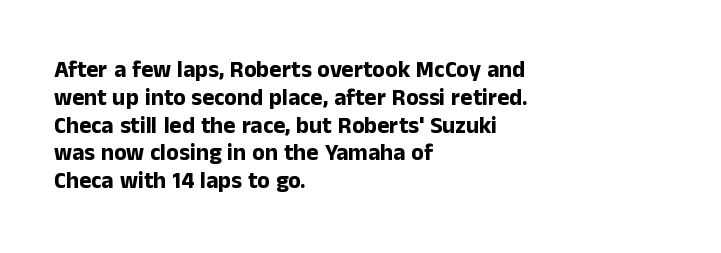
The image shows 23 px bold type, upright; set left-aligned, line spacing 1.21x, normal letter spacing, not underlined.
